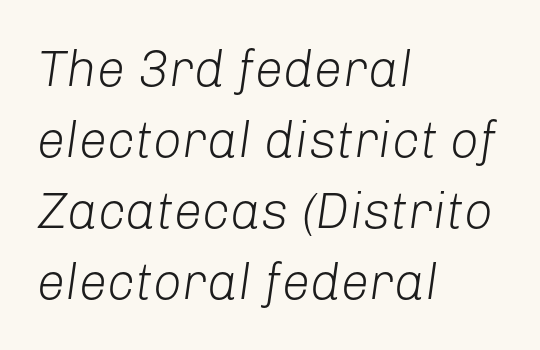
Q: Is the text bold? A: No.
Q: Is the text italic (slanted)? A: Yes, it leans right by about 8 degrees.
Q: Is the text underlined? A: No.
Q: How is the paragraph aligned? A: Left-aligned.
Q: Is the spacing between letters normal or unusually wide? A: Normal.
Q: Is the spacing between lines tight, normal or loose? A: Normal.
Q: Width (condensed, normal, or wide)? A: Normal.
Q: Stroke contrast? A: Low.
Q: x-height? A: Medium.
Q: Monospaced? A: No.
